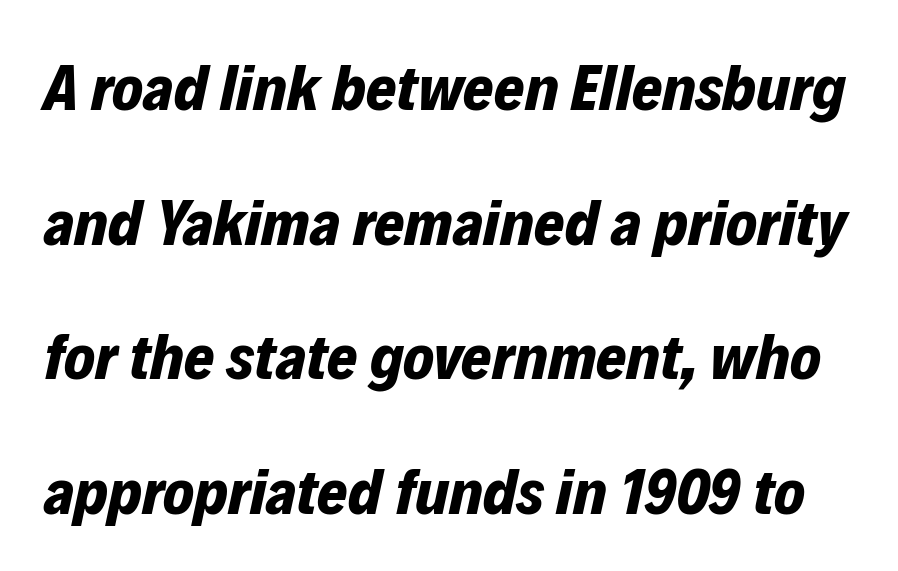
{"italic": "yes", "lean": "right", "slant_degrees": 12, "bold": "yes", "weight": "bold", "width": "normal", "stroke_contrast": "low", "x_height": "medium", "monospaced": "no", "underline": "no", "line_spacing": "loose", "line_spacing_ratio": 2.07, "letter_spacing": "normal", "letter_spacing_em": 0.0, "glyph_px": 65}
